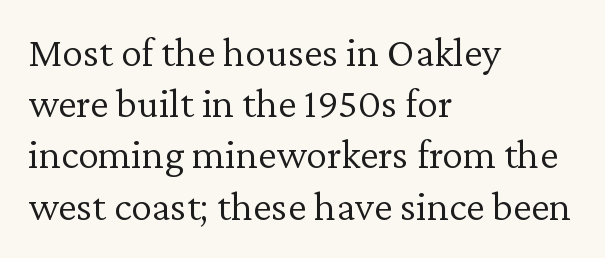
The image shows 42 px light serif type, upright; set left-aligned, line spacing 1.22x, normal letter spacing, not underlined; low stroke contrast and a medium x-height.
